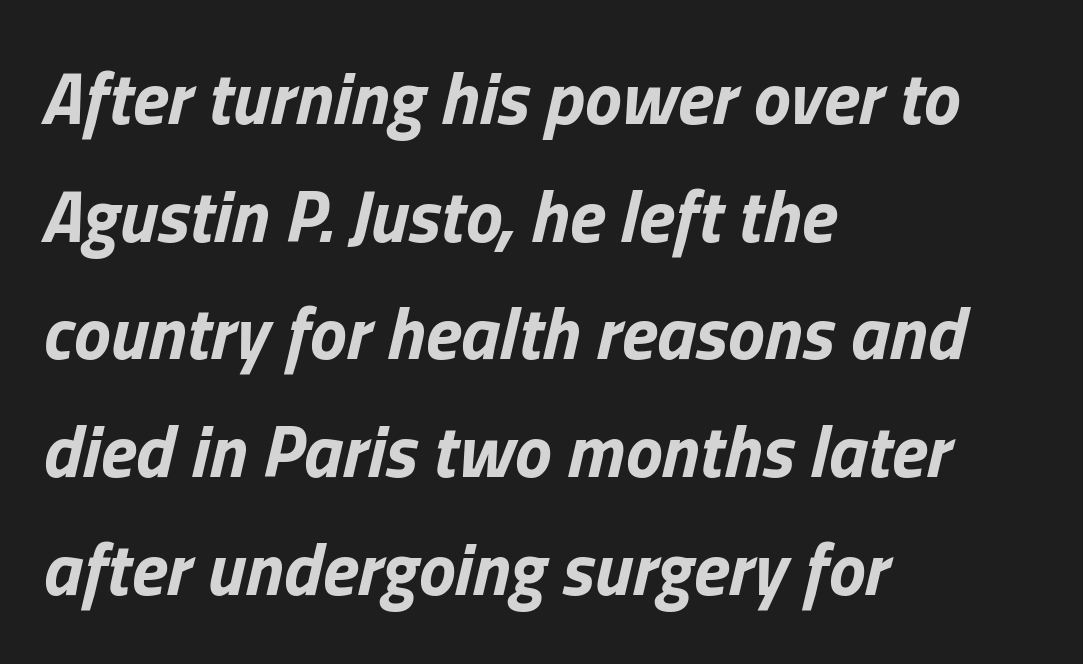
{"italic": "yes", "lean": "right", "slant_degrees": 13, "bold": "yes", "weight": "bold", "width": "normal", "stroke_contrast": "low", "x_height": "medium", "monospaced": "no", "underline": "no", "align": "left", "line_spacing": "normal", "line_spacing_ratio": 1.59, "letter_spacing": "normal", "letter_spacing_em": 0.0, "glyph_px": 74}
